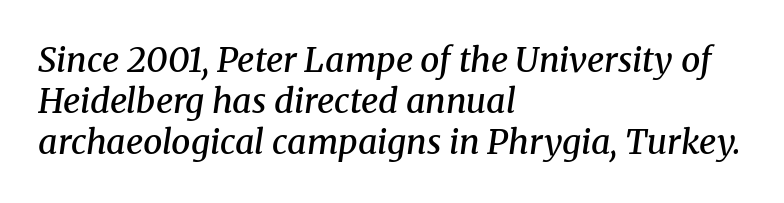
{"serif": "yes", "italic": "yes", "lean": "right", "slant_degrees": 8, "bold": "semi", "weight": "semibold", "width": "normal", "stroke_contrast": "medium", "x_height": "medium", "monospaced": "no", "underline": "no", "align": "left", "line_spacing_ratio": 1.21, "letter_spacing": "normal", "letter_spacing_em": 0.0, "glyph_px": 34}
